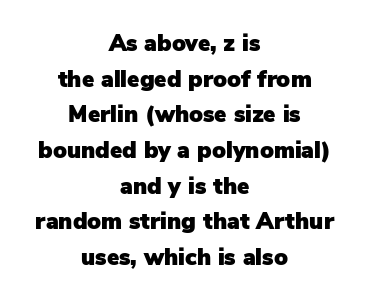
{"italic": "no", "underline": "no", "align": "center", "line_spacing": "normal", "line_spacing_ratio": 1.55, "letter_spacing": "normal", "letter_spacing_em": 0.0, "glyph_px": 23}
